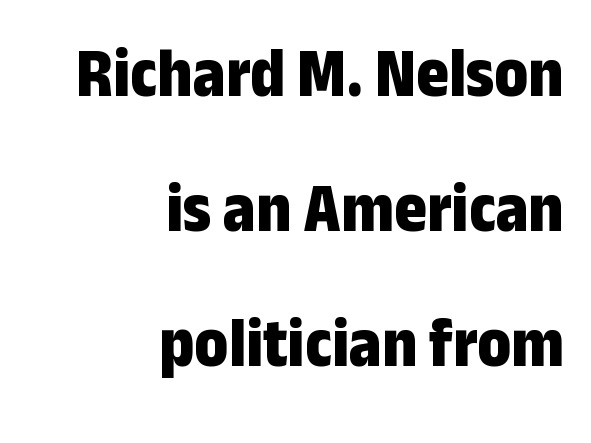
{"serif": "no", "italic": "no", "bold": "yes", "weight": "bold", "width": "condensed", "stroke_contrast": "low", "x_height": "medium", "monospaced": "no", "underline": "no", "align": "right", "line_spacing": "loose", "line_spacing_ratio": 1.93, "letter_spacing": "normal", "letter_spacing_em": 0.0, "glyph_px": 70}
